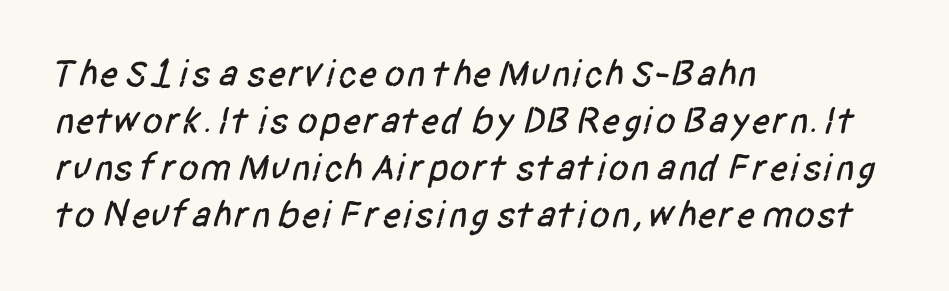
Descenders hang freely into open space. Line beginnings align vertically; line endings do not. The passage shown is typed in a proportional face where columns would drift. The text was rendered using a sans face with plain stroke endings. Nothing unusual about the tracking: characters are spaced as the font intends.
